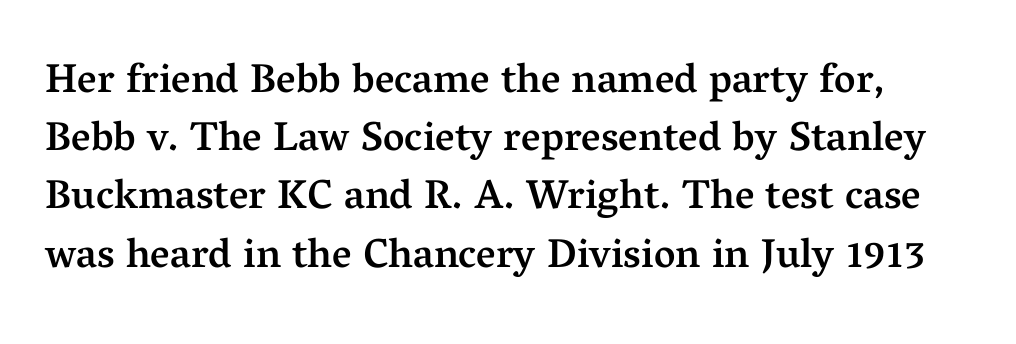
Posture: upright roman. Is the type bold? Partly — it's a semibold, heavier than regular but not fully bold. This rendering employs a face with finishing strokes, i.e., a serif. Has an underline been added? It has not.
